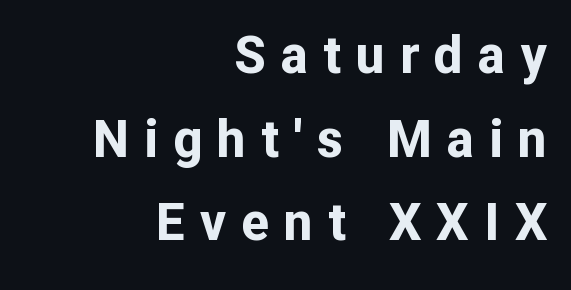
Q: Is the text bold? A: Yes.
Q: Is the text italic (slanted)? A: No, it is upright.
Q: Is the typeface a serif or a sans-serif typeface? A: Sans-serif.
Q: Is the text underlined? A: No.
Q: How is the paragraph aligned? A: Right-aligned.
Q: Is the spacing between letters normal or unusually wide? A: Unusually wide.
Q: Is the spacing between lines tight, normal or loose? A: Normal.
Q: Width (condensed, normal, or wide)? A: Normal.
Q: Stroke contrast? A: Low.
Q: x-height? A: Medium.
Q: Monospaced? A: No.
